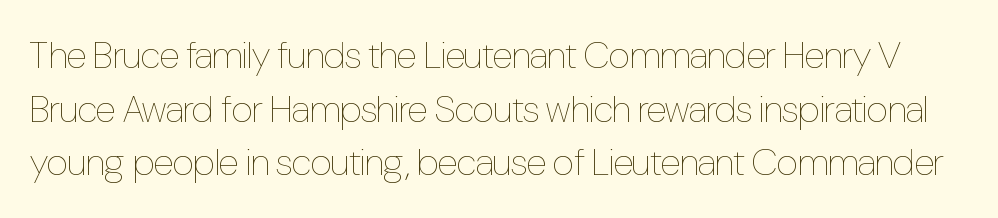
{"italic": "no", "bold": "no", "weight": "thin", "width": "condensed", "stroke_contrast": "low", "x_height": "medium", "monospaced": "no", "underline": "no", "line_spacing": "normal", "line_spacing_ratio": 1.41, "letter_spacing": "normal", "letter_spacing_em": 0.0, "glyph_px": 38}
